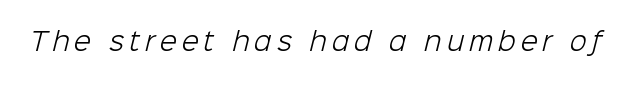
The letterforms stand isolated, each surrounded by extra space. The gap between lines stays unmarked. Stems here are at most as thick as an everyday book face.
